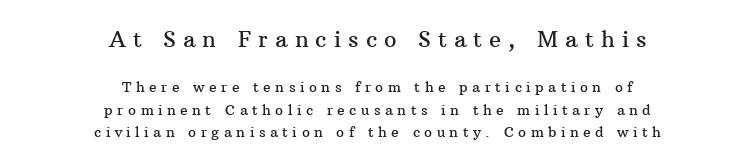
Q: Is the text italic (slanted)? A: No, it is upright.
Q: Is the text underlined? A: No.
Q: How is the paragraph aligned? A: Centered.
Q: Is the spacing between letters normal or unusually wide? A: Unusually wide.
Q: Is the spacing between lines tight, normal or loose? A: Normal.
Q: Which block of text is set in a larger size, the first (top) or the second (bottom)? A: The first (top) one.
